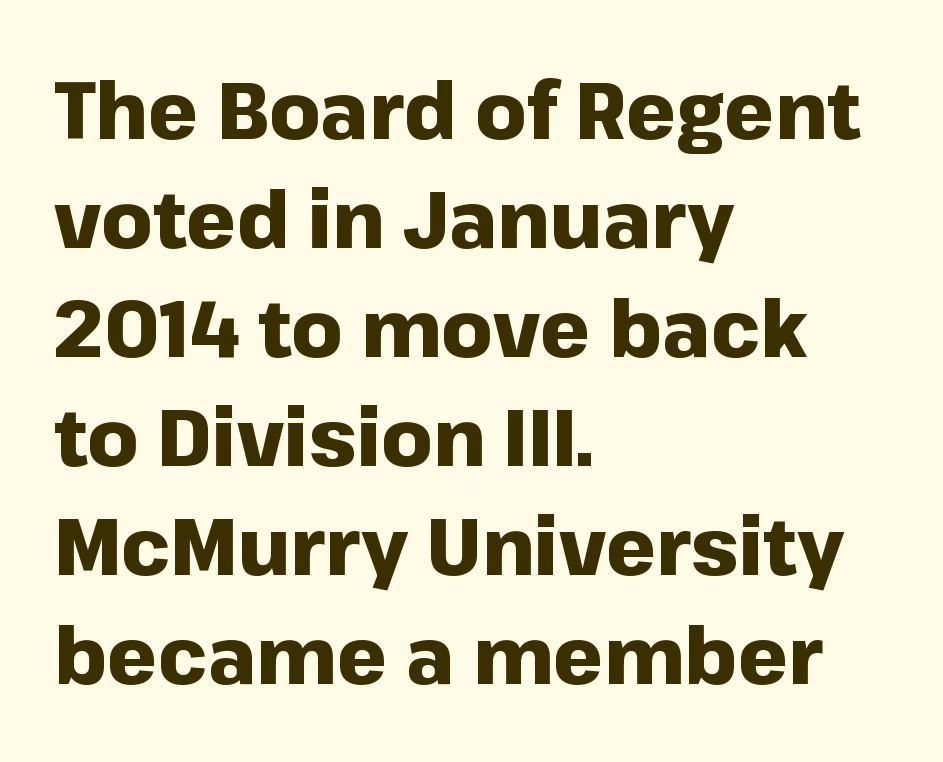
{"serif": "no", "italic": "no", "bold": "yes", "weight": "heavy", "width": "normal", "stroke_contrast": "low", "x_height": "medium", "monospaced": "no", "underline": "no", "align": "left", "line_spacing": "normal", "line_spacing_ratio": 1.38, "letter_spacing": "normal", "letter_spacing_em": 0.0, "glyph_px": 79}
